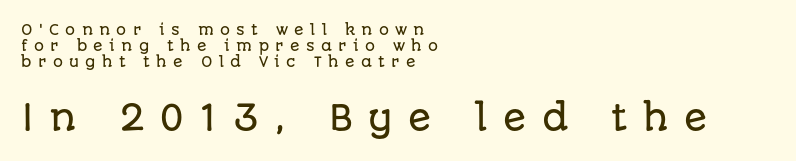
The image shows 34 px sans-serif type, upright; set left-aligned, tight line spacing (1.13x), unusually wide letter spacing (+0.45 em), not underlined; the second (bottom) block is 2.43x larger; low stroke contrast and a large x-height.
